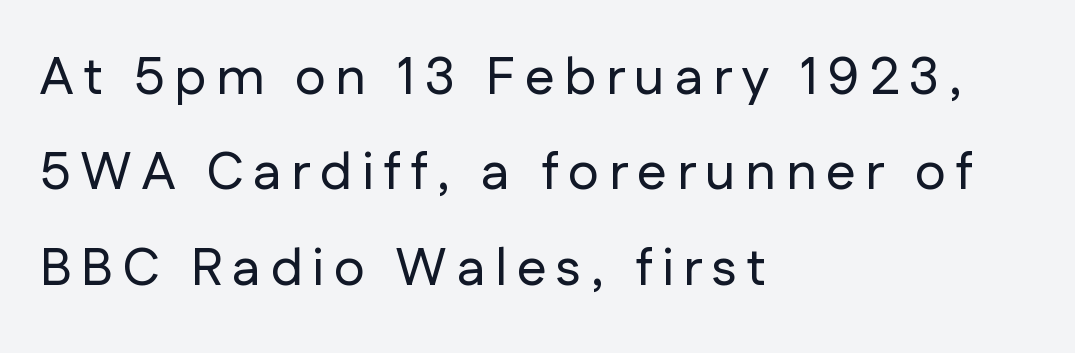
The image shows 53 px sans-serif type, upright; set left-aligned, line spacing 1.8x, not underlined; low stroke contrast and a medium x-height.
